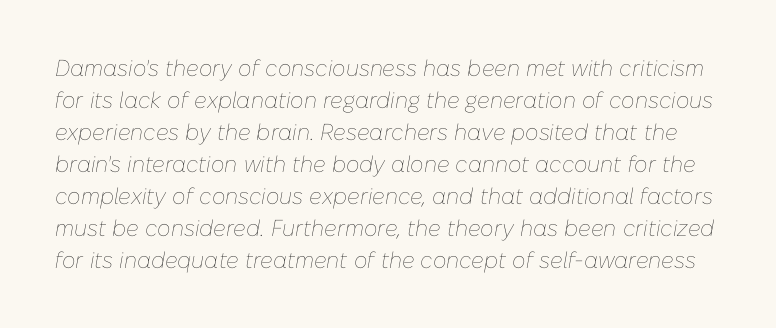
{"italic": "yes", "lean": "right", "slant_degrees": 10, "bold": "no", "underline": "no", "line_spacing": "normal", "line_spacing_ratio": 1.39, "letter_spacing": "normal", "letter_spacing_em": 0.0, "glyph_px": 23}
